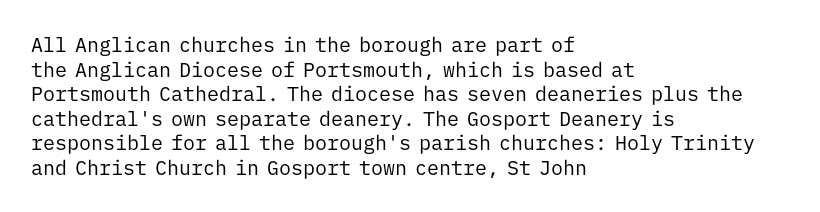
Casual observation: everything's shoved over to the left. This is not heavy type; no bold has been used. Italic? Not at all — the glyphs are vertical. The space beneath each line is pristine and unruled. No extra tracking has been applied to these lines.
